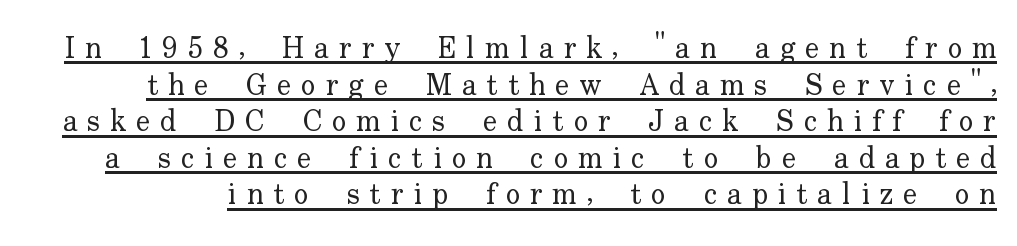
Q: Is the text bold? A: No.
Q: Is the text italic (slanted)? A: No, it is upright.
Q: Is the typeface a serif or a sans-serif typeface? A: Serif.
Q: Is the text underlined? A: Yes.
Q: Is the spacing between letters normal or unusually wide? A: Unusually wide.
Q: Width (condensed, normal, or wide)? A: Normal.
Q: Stroke contrast? A: Low.
Q: x-height? A: Small.
Q: Monospaced? A: No.
